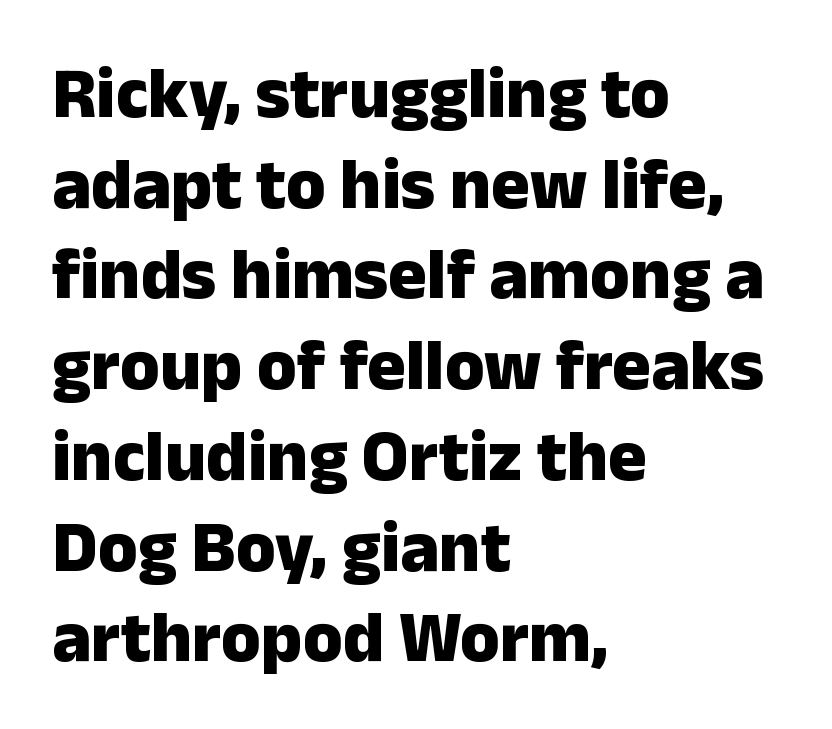
The image shows 72 px heavy sans-serif type, upright; set left-aligned, normal line spacing (1.26x), normal letter spacing, not underlined; low stroke contrast and a medium x-height.
